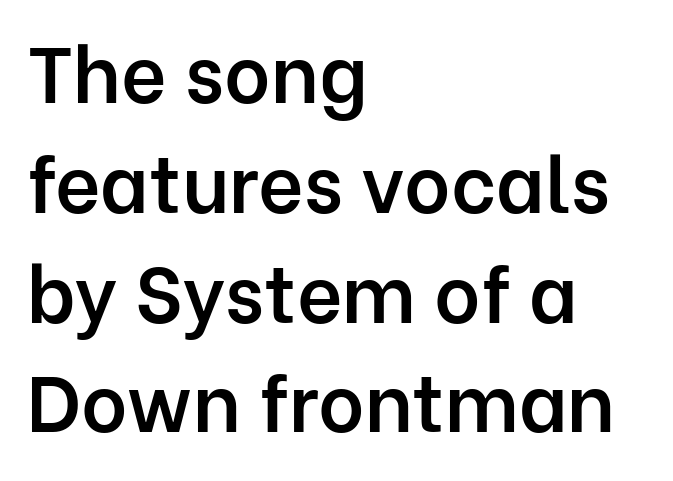
The image shows 79 px semibold sans-serif type, upright; set left-aligned, normal line spacing (1.39x), normal letter spacing, not underlined; low stroke contrast and a medium x-height.
